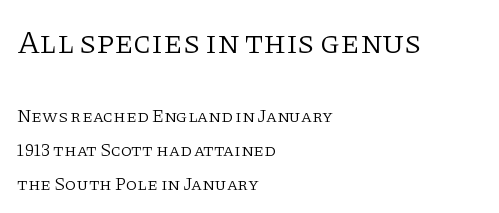
Descender tails drop into unmarked territory. Vertical strokes here are truly vertical. Is the lower block the larger one? No — the upper block carries the bigger type. These lines stack with their left ends in a neat column.
